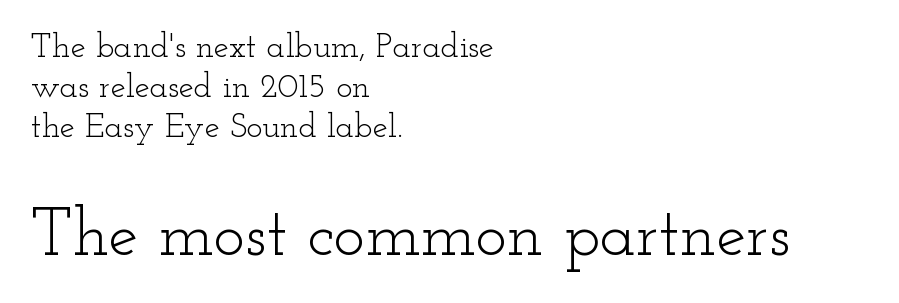
The image shows 67 px light, wide serif type, upright; set left-aligned, line spacing 1.17x, normal letter spacing, not underlined; the second (bottom) block is 1.97x larger; low stroke contrast and a small x-height.
